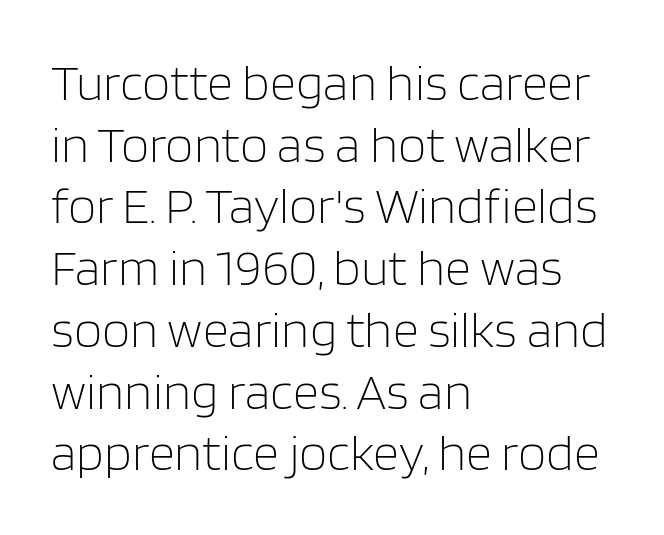
{"serif": "no", "italic": "no", "bold": "no", "weight": "light", "width": "normal", "stroke_contrast": "low", "x_height": "large", "monospaced": "no", "underline": "no", "align": "left", "line_spacing_ratio": 1.21, "letter_spacing": "normal", "letter_spacing_em": 0.0, "glyph_px": 51}
